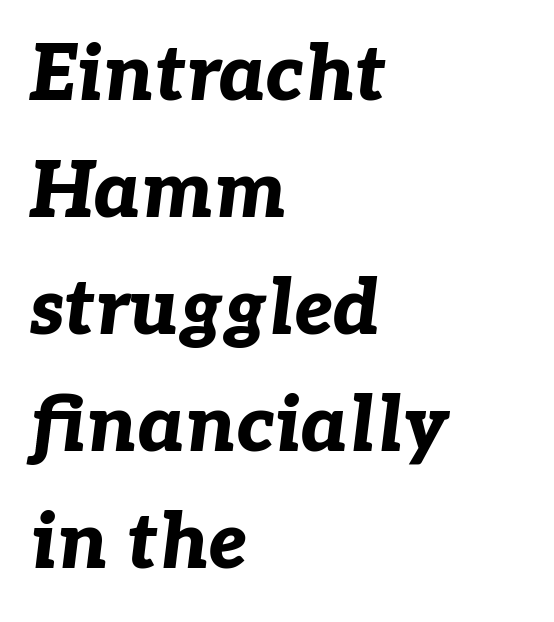
Characters are canted at an angle relative to the baseline's perpendicular. Character widths vary here, with narrow letters taking less room than wide ones. Descender tails drop into unmarked territory. This sample keeps an unexceptional amount of space between lines.
